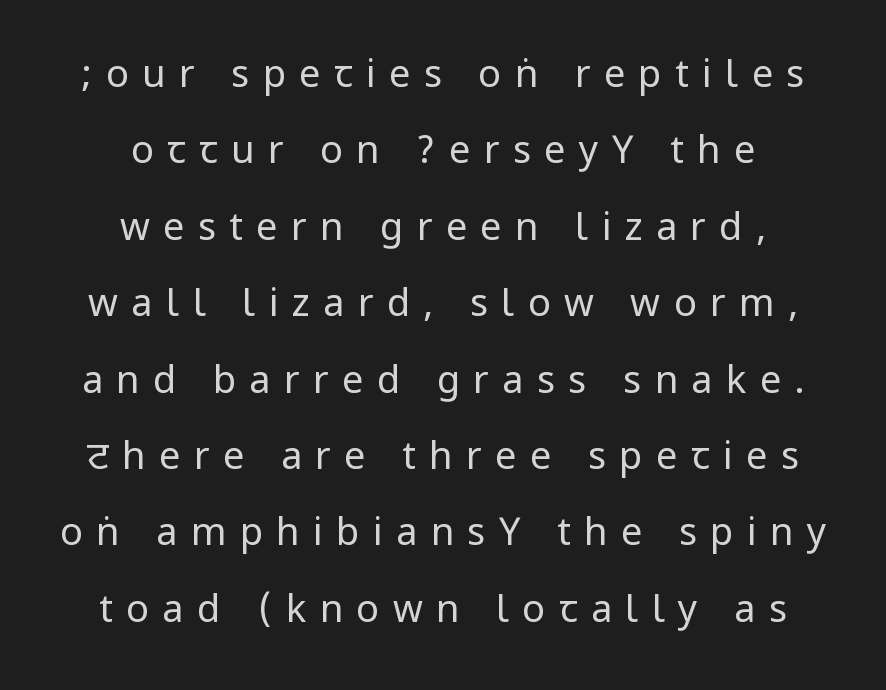
Is there any slant? The stems are plumb. Someone cranked the tracking dial way up on this one. On a weight scale, this lands at 450 or below. Typographically, this falls in the sans-serif category. The zone under the glyphs is completely vacant. Line starts and ends both wander, symmetrically.
